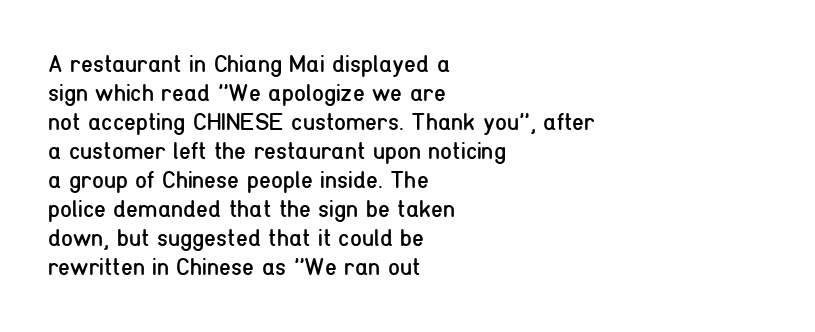
The strokes carry an ordinary text weight at most. Default kerning and tracking; the words read as compact shapes. The gap between lines stays unmarked. Does the lettering tilt? It doesn't — this is upright.
